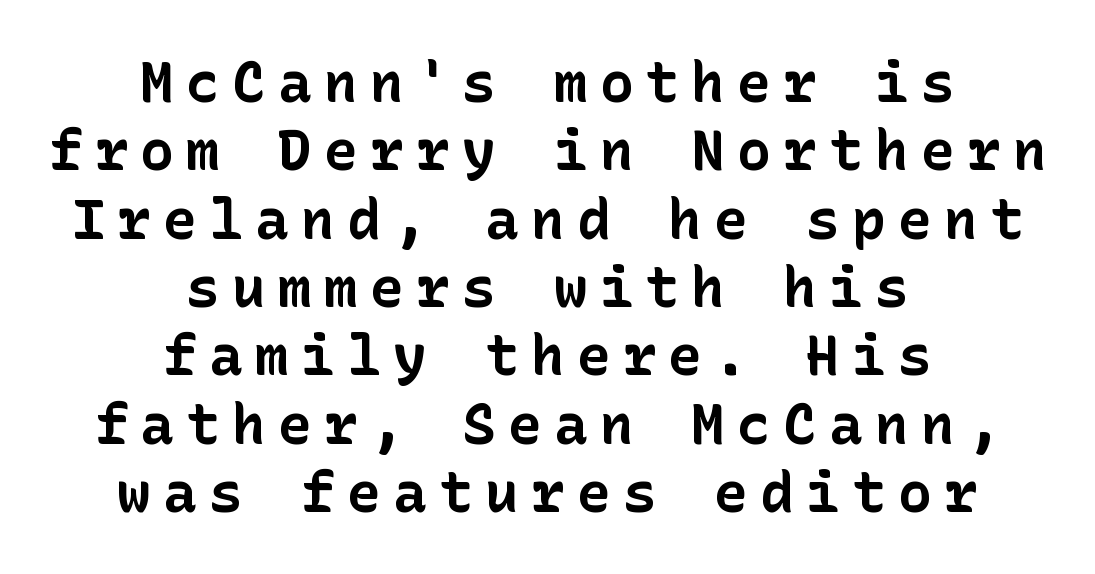
The image shows 56 px bold sans-serif type, upright; set centered, line spacing 1.22x, unusually wide letter spacing (+0.22 em), not underlined; low stroke contrast and a medium x-height.
